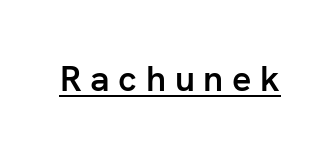
Q: Is the text bold? A: Semi-bold.
Q: Is the text italic (slanted)? A: No, it is upright.
Q: Is the typeface a serif or a sans-serif typeface? A: Sans-serif.
Q: Is the text underlined? A: Yes.
Q: Is the spacing between letters normal or unusually wide? A: Unusually wide.
Q: Width (condensed, normal, or wide)? A: Normal.
Q: Stroke contrast? A: Low.
Q: x-height? A: Medium.
Q: Monospaced? A: No.
